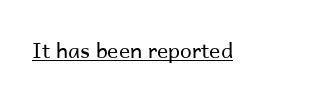
Q: Is the text bold? A: No.
Q: Is the text italic (slanted)? A: No, it is upright.
Q: Is the text underlined? A: Yes.
Q: Is the spacing between letters normal or unusually wide? A: Normal.
